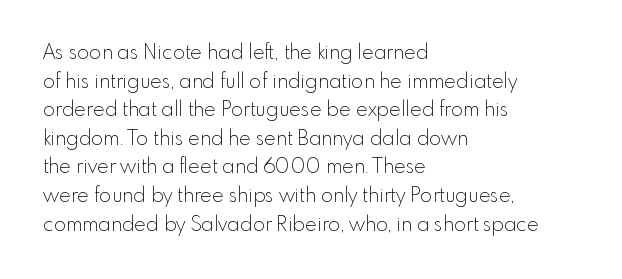
Honestly, the letter spacing is just normal — you wouldn't notice it. Every row of glyphs begins at an identical x-position on the left. The lettering holds an erect, upright posture throughout. A typesetter would call this leading conventional body-copy spacing.
